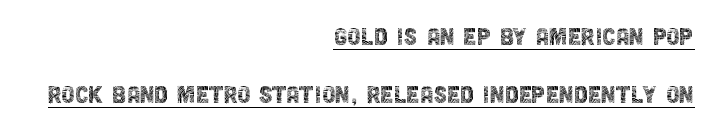
The image shows 30 px thin, condensed sans-serif type, upright; set right-aligned, loose line spacing (1.95x), normal letter spacing, underlined; a large x-height.
